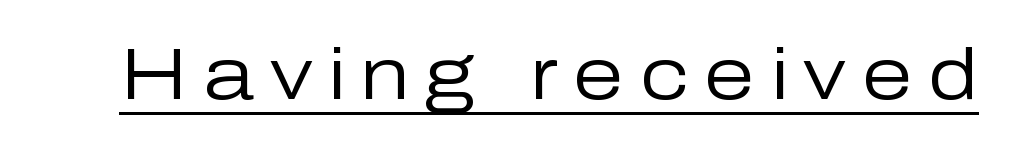
Q: Is the text bold? A: No.
Q: Is the text italic (slanted)? A: No, it is upright.
Q: Is the typeface a serif or a sans-serif typeface? A: Sans-serif.
Q: Is the text underlined? A: Yes.
Q: Is the spacing between letters normal or unusually wide? A: Unusually wide.
Q: Width (condensed, normal, or wide)? A: Normal.
Q: Stroke contrast? A: Low.
Q: x-height? A: Medium.
Q: Monospaced? A: No.
